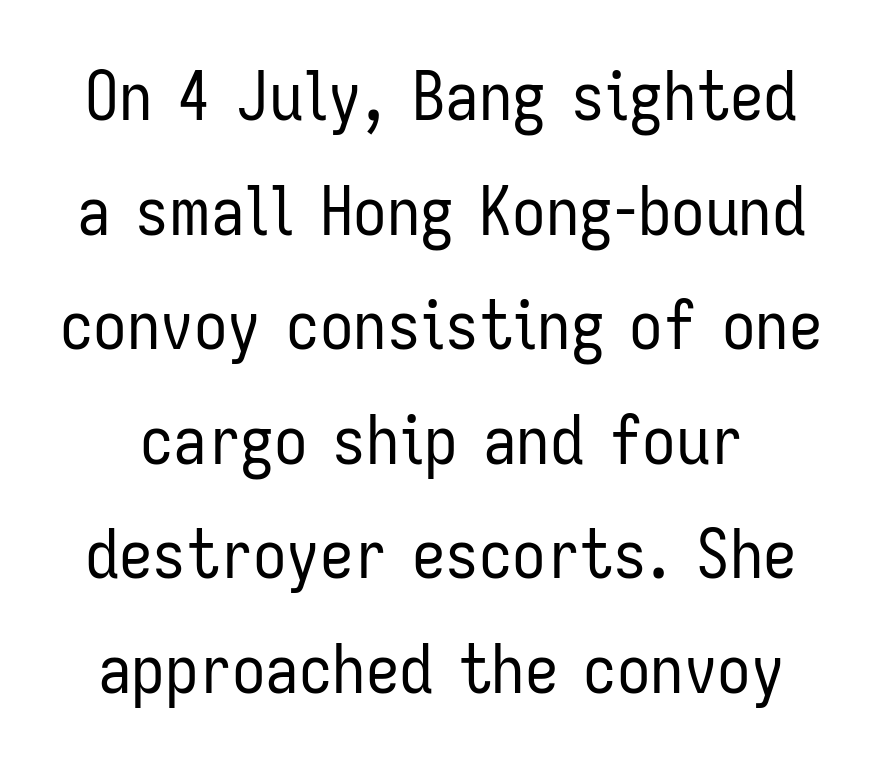
Q: Is the text bold? A: No.
Q: Is the text italic (slanted)? A: No, it is upright.
Q: Is the typeface a serif or a sans-serif typeface? A: Sans-serif.
Q: Is the text underlined? A: No.
Q: Is the spacing between letters normal or unusually wide? A: Normal.
Q: Width (condensed, normal, or wide)? A: Condensed.
Q: Stroke contrast? A: Low.
Q: x-height? A: Medium.
Q: Monospaced? A: No.
